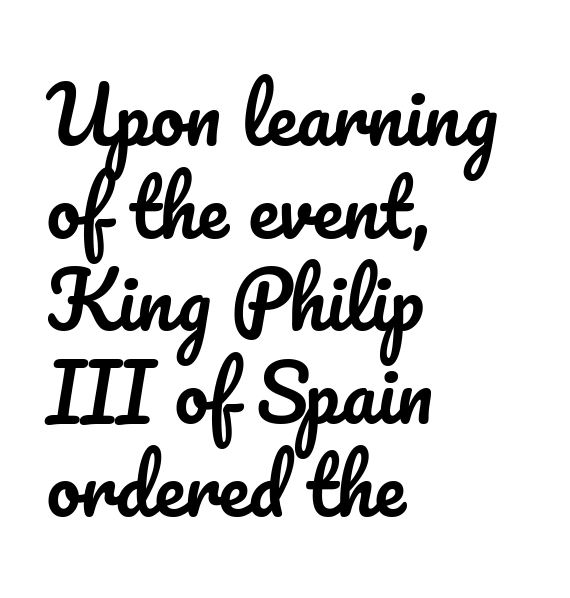
The typesetter chose a ragged-right arrangement here. Check under the words: just untouched page. Proportional: the letters do not fall into vertical columns.
